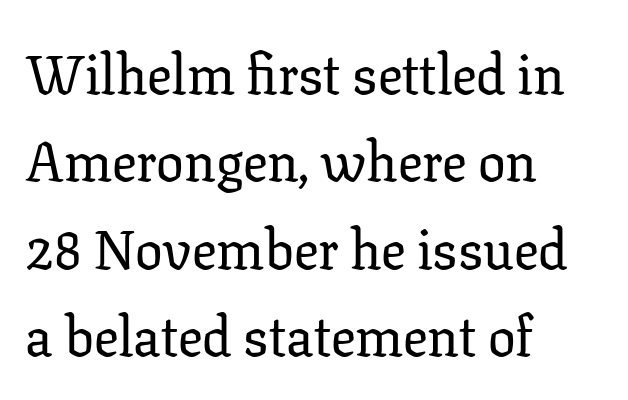
Q: Is the text italic (slanted)? A: No, it is upright.
Q: Is the typeface a serif or a sans-serif typeface? A: Serif.
Q: Is the text underlined? A: No.
Q: How is the paragraph aligned? A: Left-aligned.
Q: Is the spacing between letters normal or unusually wide? A: Normal.
Q: Is the spacing between lines tight, normal or loose? A: Normal.
Q: Width (condensed, normal, or wide)? A: Normal.
Q: Stroke contrast? A: Low.
Q: x-height? A: Medium.
Q: Monospaced? A: No.
